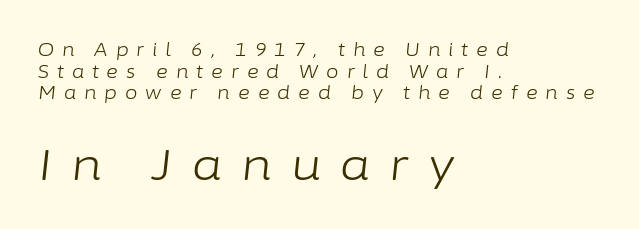
Is this a fixed-width face? No — the glyphs have proportional, varying widths. Alignment: flush left. The font is comparable to plain body text, perhaps lighter. Short note: letters widely spaced. Clear beneath every line of the passage.
